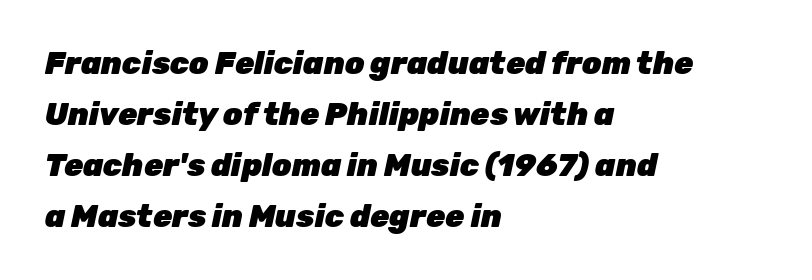
The block of text has a typical density, with ordinary space between rows. Horizontal alignment here is leftward, the default for most running prose. Slanted lettering throughout. Glyph-to-glyph distance matches everyday printed text. Underline: absent.
